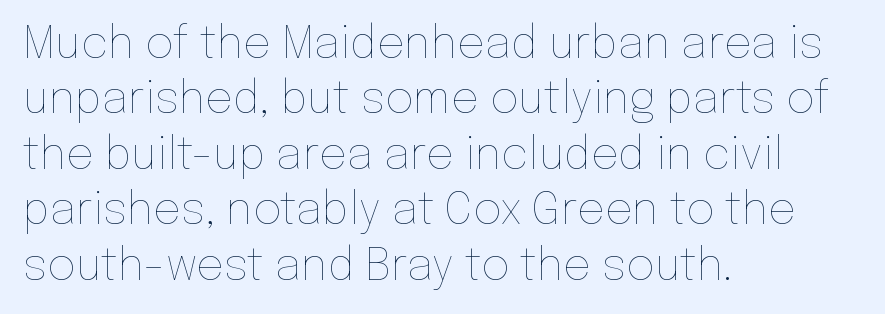
Q: Is the text bold? A: No.
Q: Is the text italic (slanted)? A: No, it is upright.
Q: Is the text underlined? A: No.
Q: How is the paragraph aligned? A: Left-aligned.
Q: Is the spacing between letters normal or unusually wide? A: Normal.
Q: Is the spacing between lines tight, normal or loose? A: Normal.
Q: Width (condensed, normal, or wide)? A: Normal.
Q: Stroke contrast? A: Low.
Q: x-height? A: Medium.
Q: Monospaced? A: No.
